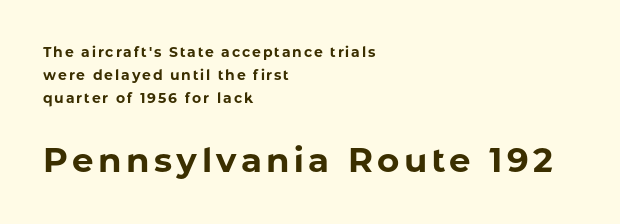
The image shows 34 px bold sans-serif type, upright; set left-aligned, normal line spacing (1.63x), not underlined; the second (bottom) block is 2.43x larger; low stroke contrast and a medium x-height.
